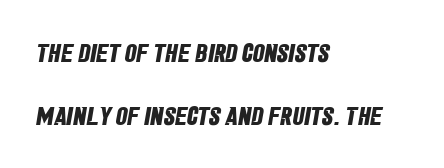
The image shows 26 px bold type; set left-aligned, loose line spacing (2.43x), normal letter spacing, not underlined.
